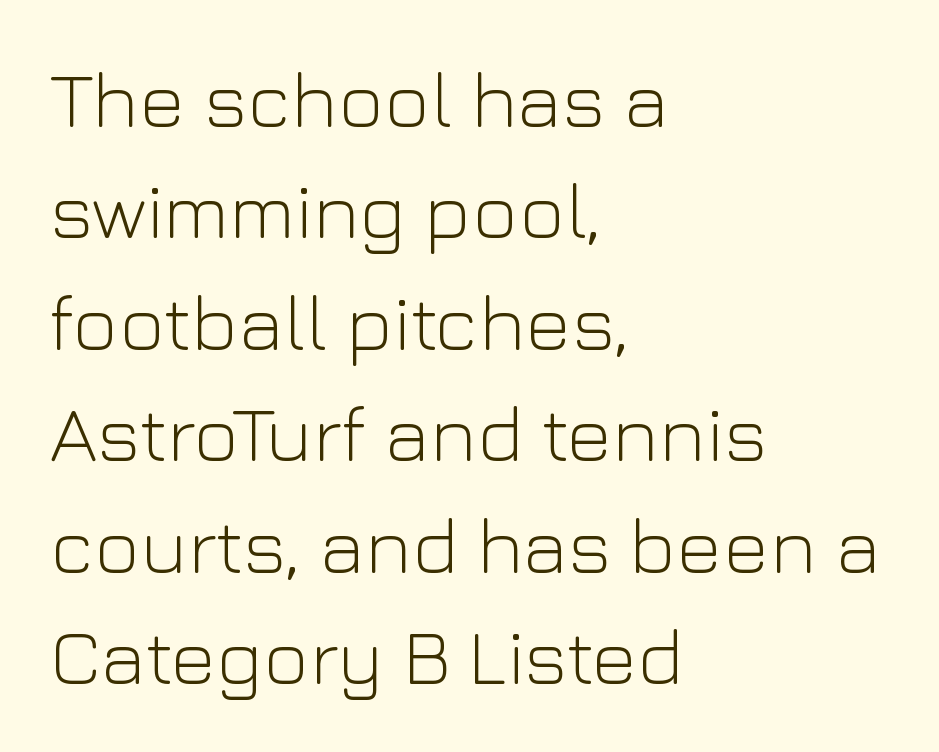
The image shows 79 px light sans-serif type, upright; set left-aligned, normal line spacing (1.41x), normal letter spacing, not underlined; low stroke contrast and a medium x-height.
